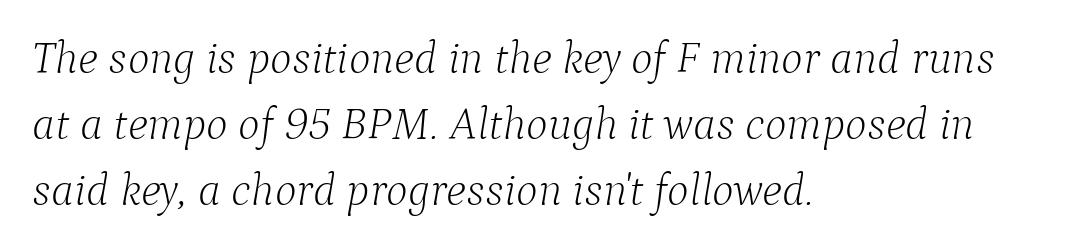
Q: Is the text bold? A: No.
Q: Is the text italic (slanted)? A: Yes, it leans right by about 9 degrees.
Q: Is the typeface a serif or a sans-serif typeface? A: Serif.
Q: Is the text underlined? A: No.
Q: How is the paragraph aligned? A: Left-aligned.
Q: Is the spacing between letters normal or unusually wide? A: Normal.
Q: Is the spacing between lines tight, normal or loose? A: Normal.
Q: Width (condensed, normal, or wide)? A: Normal.
Q: Stroke contrast? A: Low.
Q: x-height? A: Medium.
Q: Monospaced? A: No.
